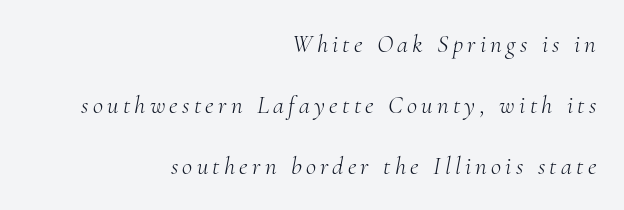
{"italic": "yes", "lean": "right", "slant_degrees": 10, "bold": "no", "underline": "no", "align": "right", "line_spacing": "loose", "line_spacing_ratio": 2.44, "glyph_px": 25}
